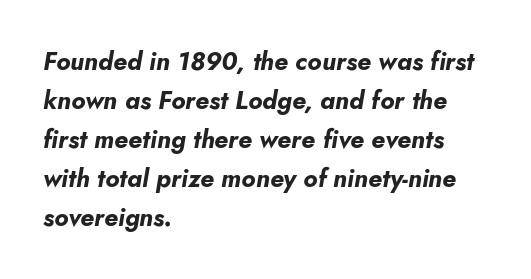
Q: Is the text bold? A: Yes.
Q: Is the text italic (slanted)? A: Yes, it leans right by about 5 degrees.
Q: Is the text underlined? A: No.
Q: How is the paragraph aligned? A: Left-aligned.
Q: Is the spacing between letters normal or unusually wide? A: Normal.
Q: Is the spacing between lines tight, normal or loose? A: Normal.
